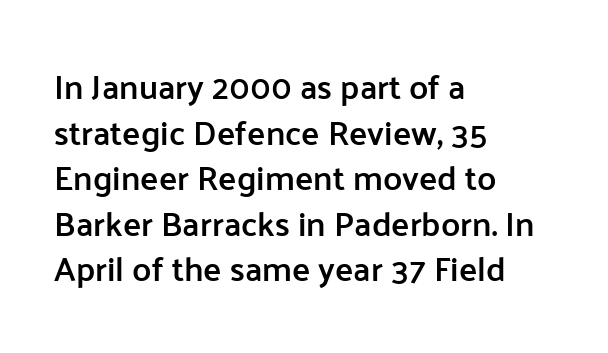
Q: Is the text bold? A: Semi-bold.
Q: Is the text italic (slanted)? A: No, it is upright.
Q: Is the typeface a serif or a sans-serif typeface? A: Sans-serif.
Q: Is the text underlined? A: No.
Q: How is the paragraph aligned? A: Left-aligned.
Q: Is the spacing between letters normal or unusually wide? A: Normal.
Q: Is the spacing between lines tight, normal or loose? A: Normal.
Q: Width (condensed, normal, or wide)? A: Normal.
Q: Stroke contrast? A: Low.
Q: x-height? A: Medium.
Q: Monospaced? A: No.
